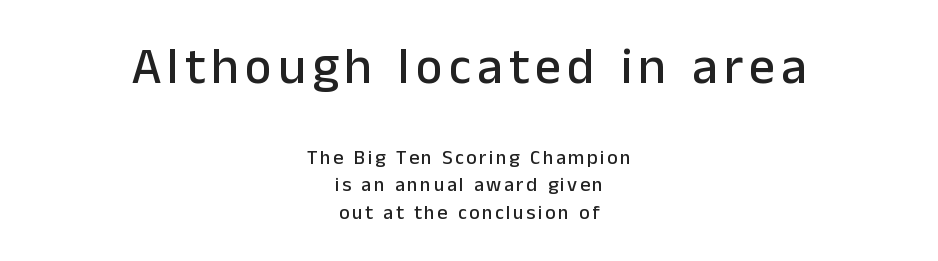
{"serif": "no", "italic": "no", "width": "normal", "stroke_contrast": "low", "x_height": "medium", "monospaced": "no", "underline": "no", "align": "center", "line_spacing": "normal", "line_spacing_ratio": 1.39, "larger_block": "first", "size_ratio": 2.55, "glyph_px": 51}
